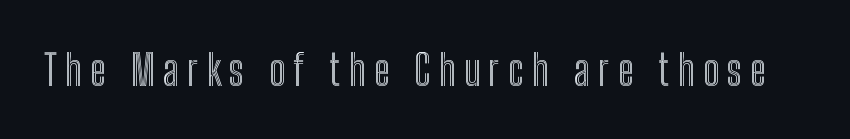
The face used here is proportionally spaced, like ordinary book or web type. Posture: straight, roman, zero tilt. Honestly, there is no underline to notice here at all.
